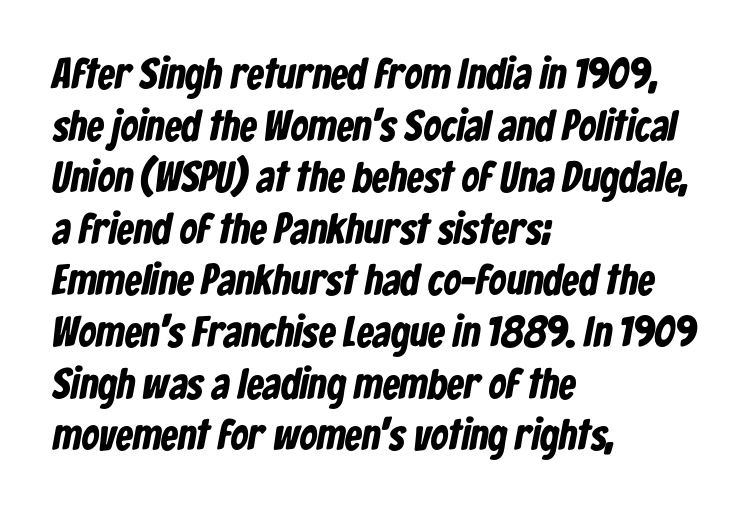
Q: Is the text bold? A: Yes.
Q: Is the typeface a serif or a sans-serif typeface? A: Sans-serif.
Q: Is the text underlined? A: No.
Q: How is the paragraph aligned? A: Left-aligned.
Q: Is the spacing between letters normal or unusually wide? A: Normal.
Q: Width (condensed, normal, or wide)? A: Condensed.
Q: Stroke contrast? A: Low.
Q: x-height? A: Medium.
Q: Monospaced? A: No.
